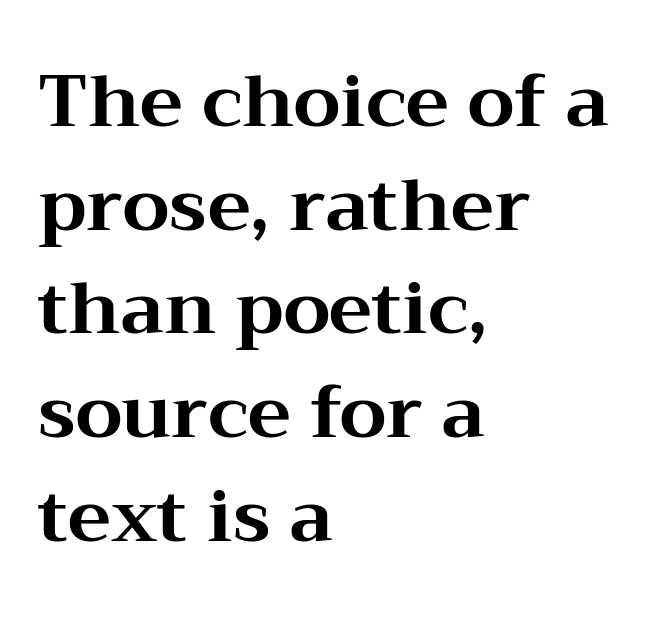
Q: Is the text bold? A: Yes.
Q: Is the text italic (slanted)? A: No, it is upright.
Q: Is the typeface a serif or a sans-serif typeface? A: Serif.
Q: Is the text underlined? A: No.
Q: How is the paragraph aligned? A: Left-aligned.
Q: Is the spacing between letters normal or unusually wide? A: Normal.
Q: Is the spacing between lines tight, normal or loose? A: Normal.
Q: Width (condensed, normal, or wide)? A: Wide.
Q: Stroke contrast? A: Medium.
Q: x-height? A: Medium.
Q: Monospaced? A: No.
